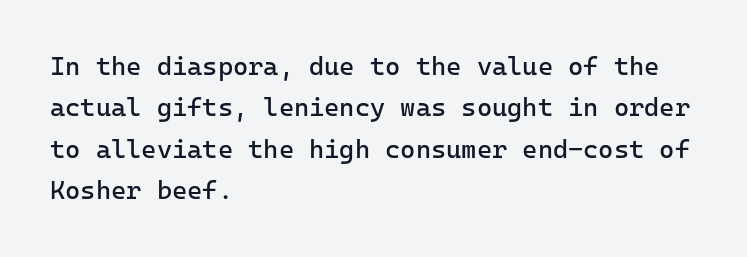
Q: Is the text bold? A: No.
Q: Is the text italic (slanted)? A: No, it is upright.
Q: Is the text underlined? A: No.
Q: How is the paragraph aligned? A: Left-aligned.
Q: Is the spacing between letters normal or unusually wide? A: Normal.
Q: Is the spacing between lines tight, normal or loose? A: Normal.
